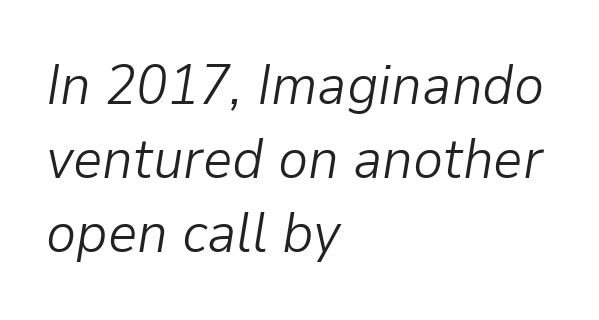
Line beginnings align vertically; line endings do not. Stems and bowls with no extra thickness — not bold. The gaps between neighbouring characters are ordinary and unremarkable. Any mark beneath the type? The region is blank. The vertical gap from one line to the next is medium.
